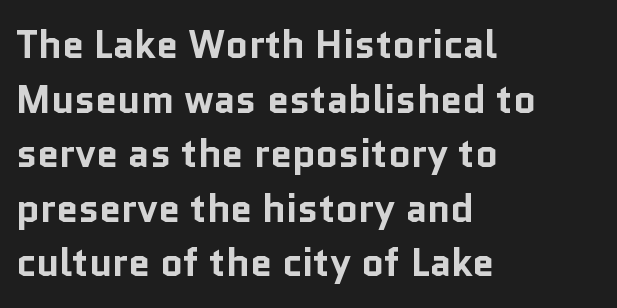
Q: Is the text bold? A: Yes.
Q: Is the text italic (slanted)? A: No, it is upright.
Q: Is the typeface a serif or a sans-serif typeface? A: Sans-serif.
Q: Is the text underlined? A: No.
Q: How is the paragraph aligned? A: Left-aligned.
Q: Is the spacing between letters normal or unusually wide? A: Normal.
Q: Is the spacing between lines tight, normal or loose? A: Normal.
Q: Width (condensed, normal, or wide)? A: Normal.
Q: Stroke contrast? A: Low.
Q: x-height? A: Medium.
Q: Monospaced? A: No.
